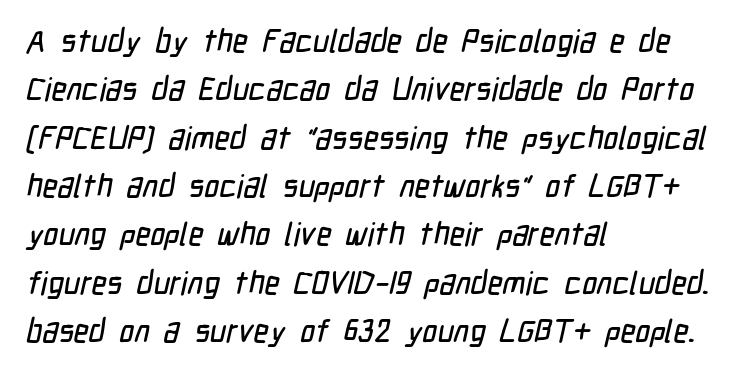
{"serif": "no", "width": "condensed", "stroke_contrast": "low", "x_height": "medium", "monospaced": "no", "underline": "no", "align": "left", "line_spacing": "normal", "line_spacing_ratio": 1.51, "letter_spacing": "normal", "letter_spacing_em": 0.0, "glyph_px": 32}
